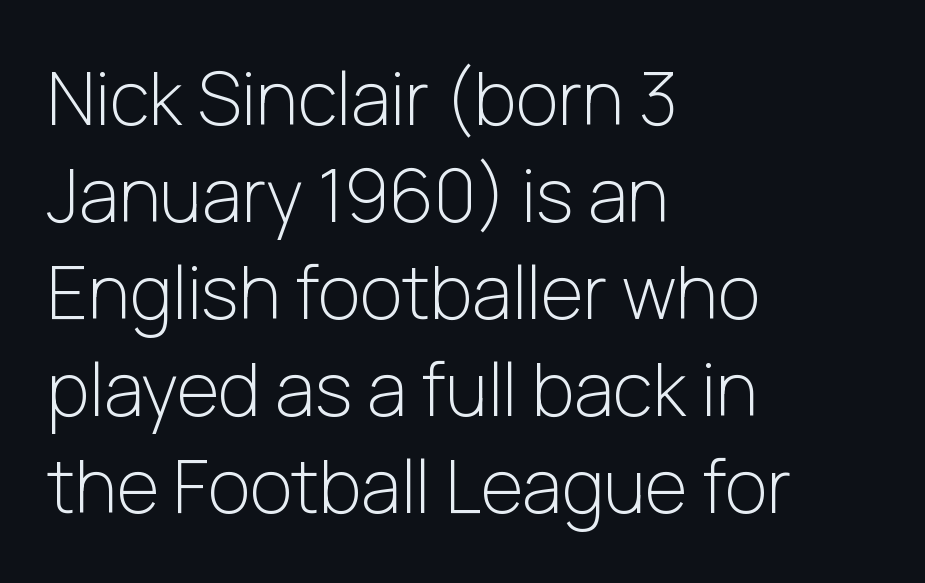
Lines of text with bare space underneath. Caption: face not bold, strokes unweighted. The ragged edge is on the right, which tells us the setting is flush left. This is the regular roman posture of the typeface. The passage shown stacks its lines at a standard gap.
